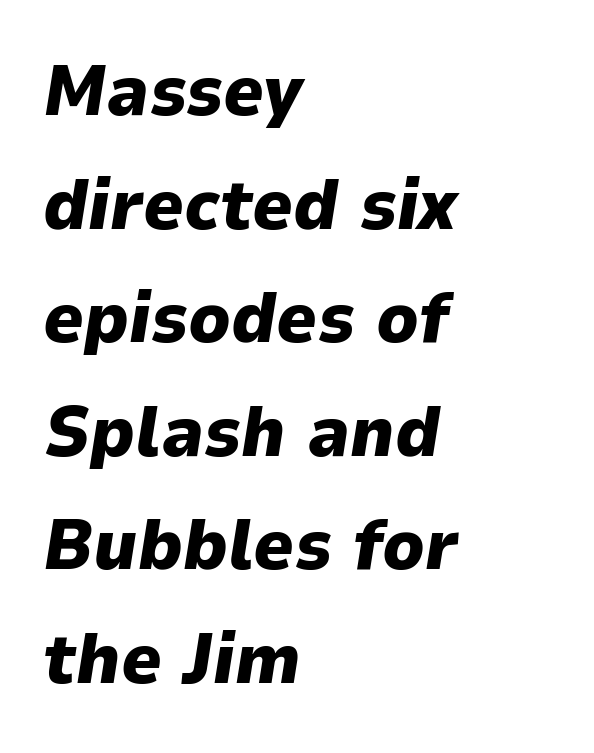
The image shows 71 px heavy type, italic (leaning right); set left-aligned, normal line spacing (1.6x), normal letter spacing, not underlined; low stroke contrast and a medium x-height.
